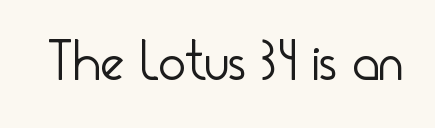
{"serif": "no", "italic": "no", "bold": "no", "weight": "light", "width": "condensed", "stroke_contrast": "low", "x_height": "small", "monospaced": "no", "underline": "no", "letter_spacing": "normal", "letter_spacing_em": 0.0, "glyph_px": 57}
